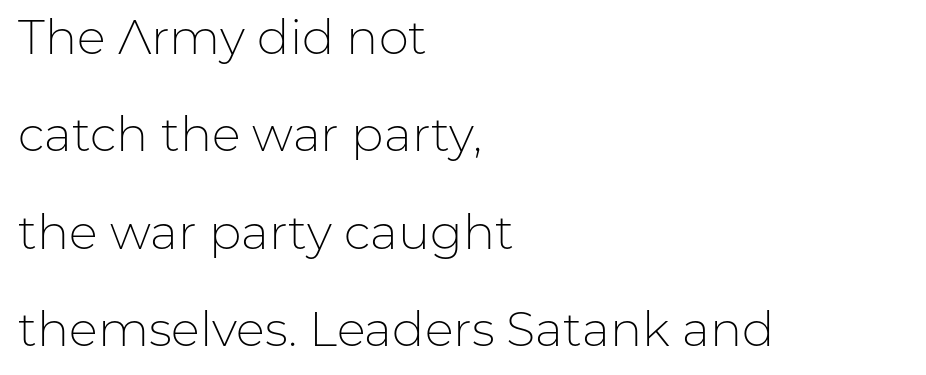
Airy leading. This sample uses an upright cut, with every glyph sitting square on the baseline. Bare-footed words on every line. Weight: not bold — regular or lighter. In terms of letterspacing, this is plain default setting. Caption: multi-line text, flush left, ragged right.
